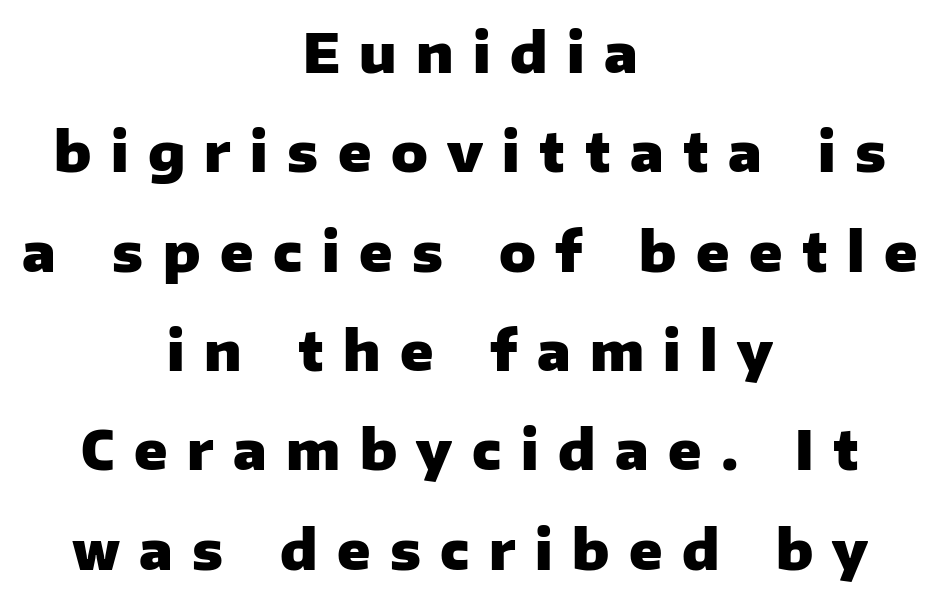
{"serif": "no", "italic": "no", "bold": "yes", "weight": "heavy", "width": "normal", "stroke_contrast": "low", "x_height": "medium", "monospaced": "no", "underline": "no", "align": "center", "line_spacing_ratio": 1.84, "letter_spacing": "wide", "letter_spacing_em": 0.36, "glyph_px": 54}
